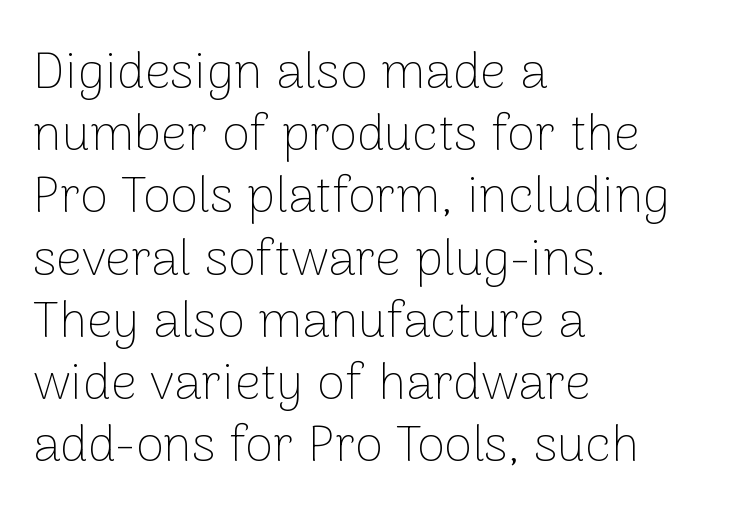
Q: Is the text bold? A: No.
Q: Is the text italic (slanted)? A: No, it is upright.
Q: Is the typeface a serif or a sans-serif typeface? A: Sans-serif.
Q: Is the text underlined? A: No.
Q: How is the paragraph aligned? A: Left-aligned.
Q: Is the spacing between letters normal or unusually wide? A: Normal.
Q: Width (condensed, normal, or wide)? A: Normal.
Q: Stroke contrast? A: Low.
Q: x-height? A: Medium.
Q: Monospaced? A: No.
